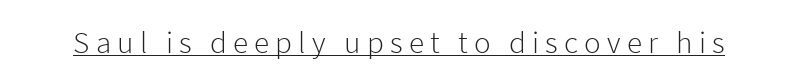
The image shows 31 px light sans-serif type, upright; set unusually wide letter spacing (+0.2 em), underlined; low stroke contrast and a medium x-height.
